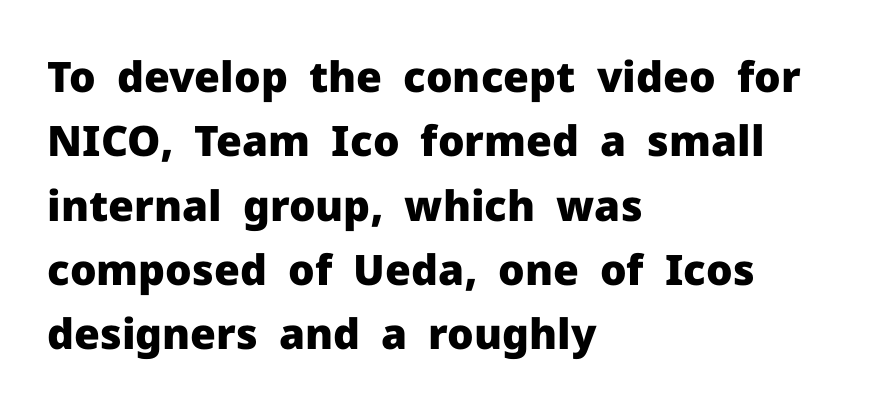
This sample keeps an unexceptional amount of space between lines. Where is the straight margin? On the left. Compared with typical body copy, the letter spacing here is the same. The face used here has the dense, thick strokes of a bold. No italicization has been applied; the sample stays upright.
